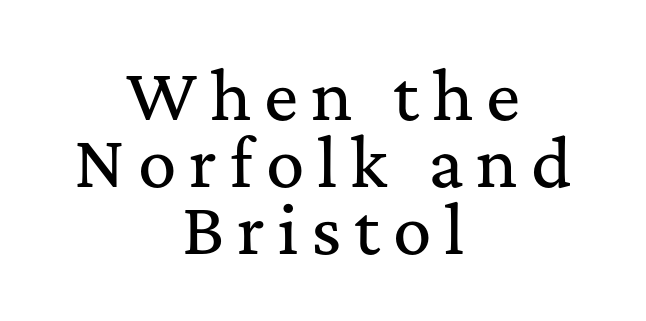
Q: Is the text italic (slanted)? A: No, it is upright.
Q: Is the typeface a serif or a sans-serif typeface? A: Serif.
Q: Is the text underlined? A: No.
Q: How is the paragraph aligned? A: Centered.
Q: Is the spacing between letters normal or unusually wide? A: Unusually wide.
Q: Is the spacing between lines tight, normal or loose? A: Tight.
Q: Width (condensed, normal, or wide)? A: Normal.
Q: Stroke contrast? A: Medium.
Q: x-height? A: Medium.
Q: Monospaced? A: No.
